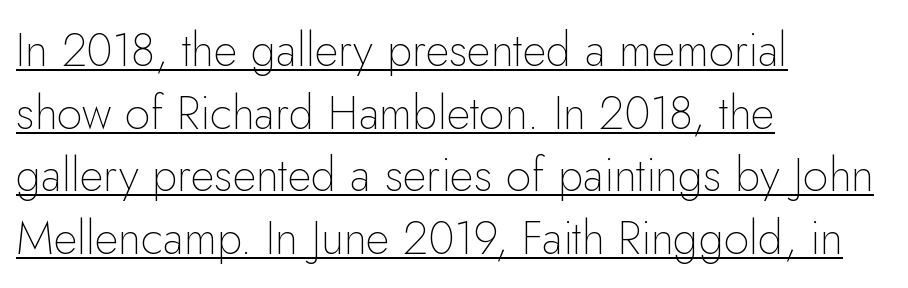
{"serif": "no", "italic": "no", "bold": "no", "weight": "thin", "width": "normal", "stroke_contrast": "low", "x_height": "small", "monospaced": "no", "underline": "yes", "align": "left", "line_spacing": "normal", "line_spacing_ratio": 1.36, "letter_spacing": "normal", "letter_spacing_em": 0.0, "glyph_px": 46}
